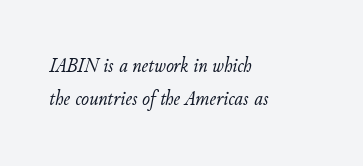
Q: Is the text bold? A: No.
Q: Is the text italic (slanted)? A: Yes, it leans right by about 11 degrees.
Q: Is the text underlined? A: No.
Q: How is the paragraph aligned? A: Left-aligned.
Q: Is the spacing between letters normal or unusually wide? A: Normal.
Q: Is the spacing between lines tight, normal or loose? A: Normal.
